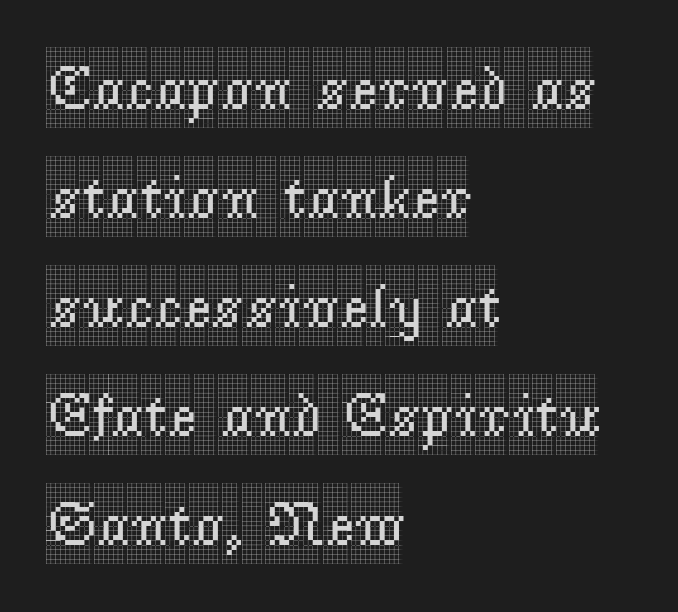
Q: Is the text italic (slanted)? A: No, it is upright.
Q: Is the typeface a serif or a sans-serif typeface? A: Serif.
Q: Is the text underlined? A: No.
Q: How is the paragraph aligned? A: Left-aligned.
Q: Is the spacing between letters normal or unusually wide? A: Normal.
Q: Width (condensed, normal, or wide)? A: Condensed.
Q: x-height? A: Large.
Q: Monospaced? A: No.
